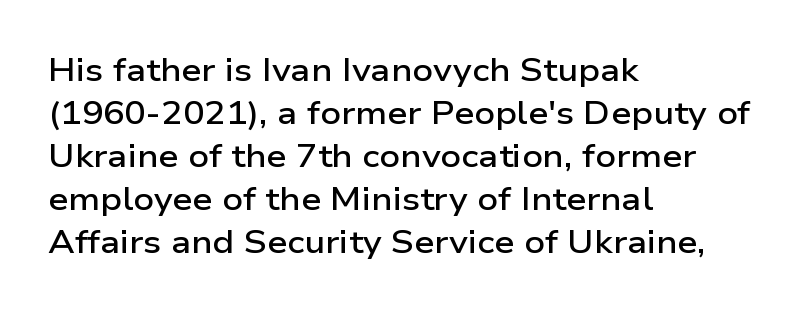
Q: Is the text bold? A: Semi-bold.
Q: Is the text italic (slanted)? A: No, it is upright.
Q: Is the typeface a serif or a sans-serif typeface? A: Sans-serif.
Q: Is the text underlined? A: No.
Q: How is the paragraph aligned? A: Left-aligned.
Q: Is the spacing between letters normal or unusually wide? A: Normal.
Q: Is the spacing between lines tight, normal or loose? A: Normal.
Q: Width (condensed, normal, or wide)? A: Wide.
Q: Stroke contrast? A: Low.
Q: x-height? A: Medium.
Q: Monospaced? A: No.
